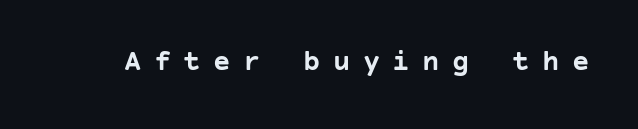
How heavy is the stroke? Heavy — this is a bold. The font family rendered here belongs to the sans-serif group. Decoration check: the copy has no underline. Italic? Not at all — the glyphs are vertical. The passage shown has open, widely tracked lettering throughout.
